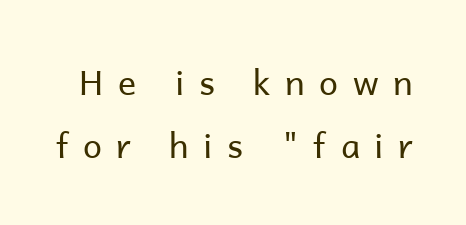
{"serif": "no", "italic": "no", "bold": "no", "weight": "regular", "width": "normal", "stroke_contrast": "low", "x_height": "medium", "monospaced": "no", "underline": "no", "line_spacing_ratio": 1.84, "letter_spacing": "wide", "letter_spacing_em": 0.43, "glyph_px": 34}
